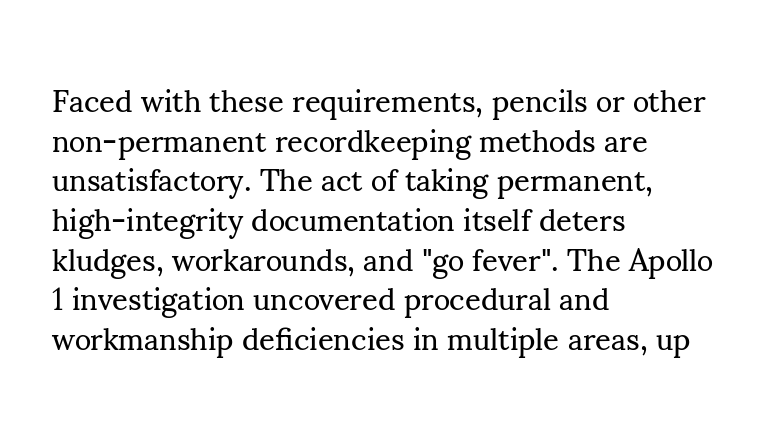
{"serif": "yes", "italic": "no", "bold": "no", "weight": "regular", "width": "normal", "stroke_contrast": "medium", "x_height": "small", "monospaced": "no", "underline": "no", "align": "left", "line_spacing": "normal", "line_spacing_ratio": 1.28, "letter_spacing": "normal", "letter_spacing_em": 0.0, "glyph_px": 31}
